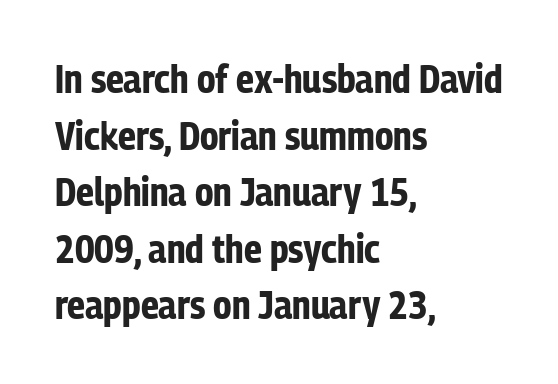
The image shows 39 px bold, condensed sans-serif type, upright; set left-aligned, normal line spacing (1.45x), normal letter spacing, not underlined; low stroke contrast and a medium x-height.
